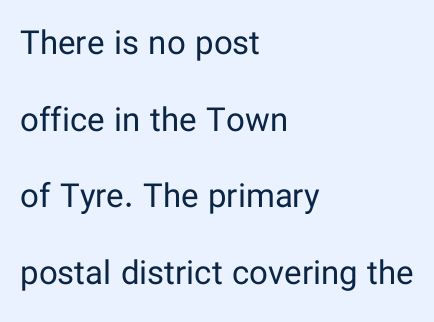
The type family on display is of the sans-serif kind. In terms of leading, this rendering errs on the spacious side. Unbolded letterforms with no extra heft. Upright lettering throughout. Inter-character spacing is left at the font's built-in metrics.
